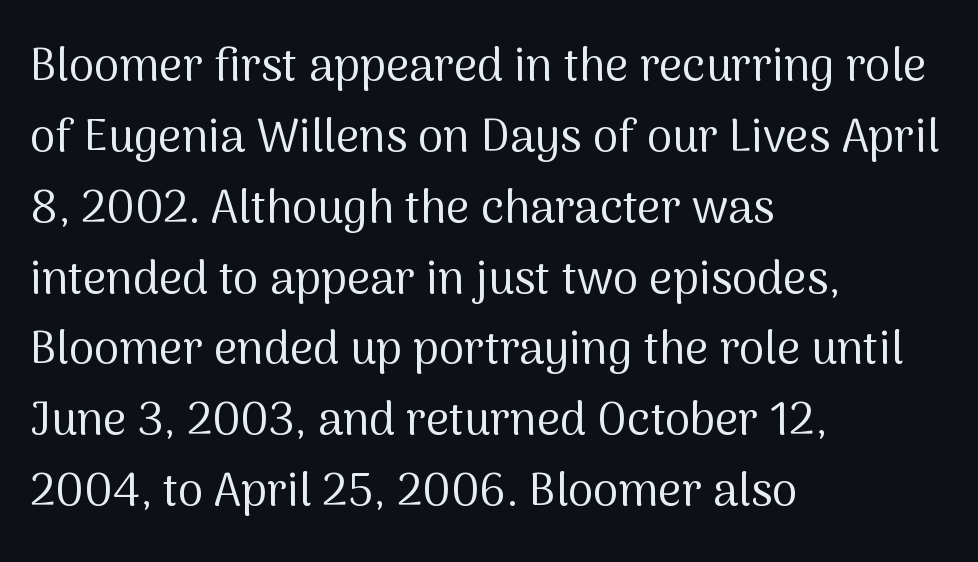
Q: Is the text bold? A: No.
Q: Is the text italic (slanted)? A: No, it is upright.
Q: Is the typeface a serif or a sans-serif typeface? A: Sans-serif.
Q: Is the text underlined? A: No.
Q: How is the paragraph aligned? A: Left-aligned.
Q: Is the spacing between letters normal or unusually wide? A: Normal.
Q: Is the spacing between lines tight, normal or loose? A: Normal.
Q: Width (condensed, normal, or wide)? A: Normal.
Q: Stroke contrast? A: Medium.
Q: x-height? A: Medium.
Q: Monospaced? A: No.
